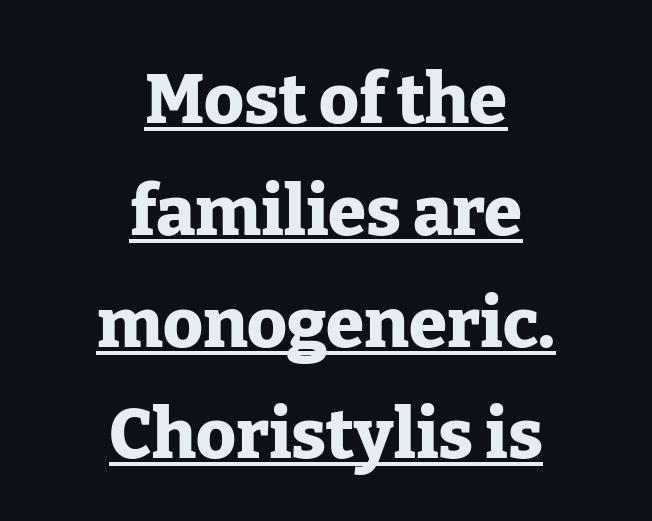
Q: Is the text bold? A: Yes.
Q: Is the text italic (slanted)? A: No, it is upright.
Q: Is the typeface a serif or a sans-serif typeface? A: Serif.
Q: Is the text underlined? A: Yes.
Q: How is the paragraph aligned? A: Centered.
Q: Is the spacing between letters normal or unusually wide? A: Normal.
Q: Is the spacing between lines tight, normal or loose? A: Normal.
Q: Width (condensed, normal, or wide)? A: Normal.
Q: Stroke contrast? A: Low.
Q: x-height? A: Medium.
Q: Monospaced? A: No.
